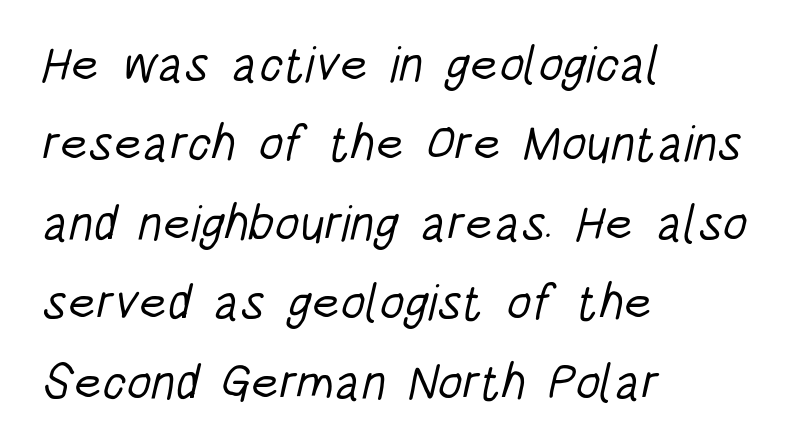
Q: Is the text bold? A: No.
Q: Is the typeface a serif or a sans-serif typeface? A: Sans-serif.
Q: Is the text underlined? A: No.
Q: How is the paragraph aligned? A: Left-aligned.
Q: Is the spacing between letters normal or unusually wide? A: Normal.
Q: Is the spacing between lines tight, normal or loose? A: Normal.
Q: Width (condensed, normal, or wide)? A: Condensed.
Q: Stroke contrast? A: Low.
Q: x-height? A: Large.
Q: Monospaced? A: No.
